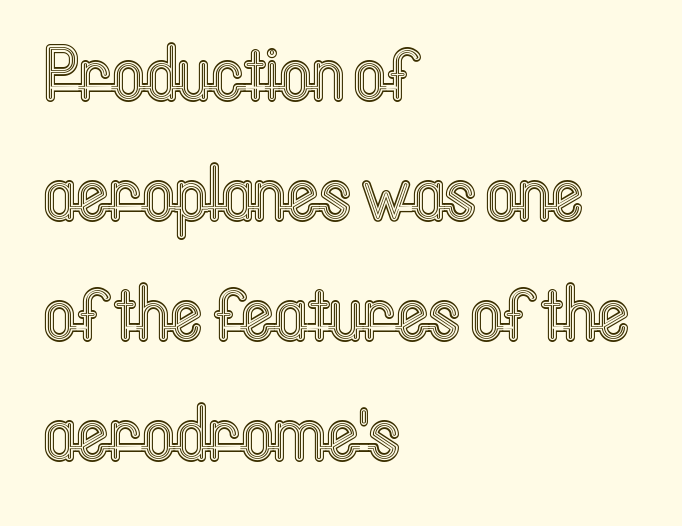
The image shows 78 px condensed type, upright; set left-aligned, normal line spacing (1.54x), normal letter spacing, not underlined; a medium x-height.
